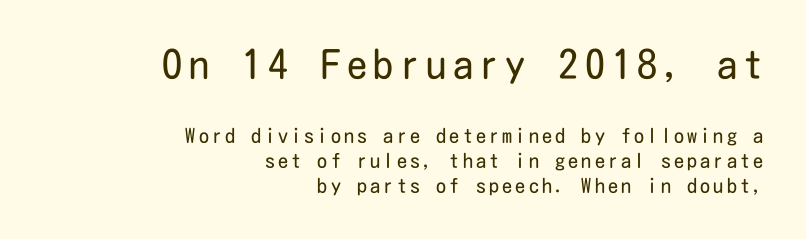
Q: Is the text bold? A: No.
Q: Is the text italic (slanted)? A: No, it is upright.
Q: Is the typeface a serif or a sans-serif typeface? A: Sans-serif.
Q: Is the text underlined? A: No.
Q: How is the paragraph aligned? A: Right-aligned.
Q: Is the spacing between lines tight, normal or loose? A: Normal.
Q: Which block of text is set in a larger size, the first (top) or the second (bottom)? A: The first (top) one.
Q: Width (condensed, normal, or wide)? A: Condensed.
Q: Stroke contrast? A: Low.
Q: x-height? A: Medium.
